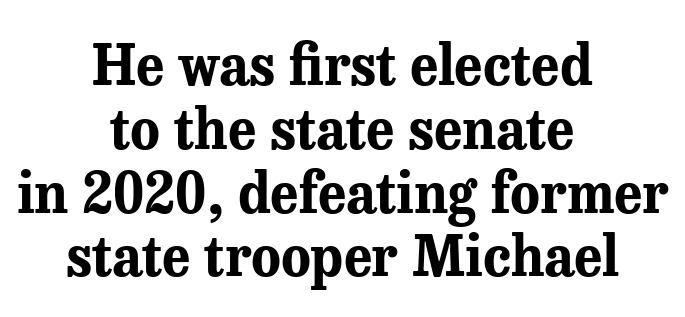
Q: Is the text bold? A: Yes.
Q: Is the text italic (slanted)? A: No, it is upright.
Q: Is the typeface a serif or a sans-serif typeface? A: Serif.
Q: Is the text underlined? A: No.
Q: How is the paragraph aligned? A: Centered.
Q: Is the spacing between letters normal or unusually wide? A: Normal.
Q: Width (condensed, normal, or wide)? A: Normal.
Q: Stroke contrast? A: Medium.
Q: x-height? A: Medium.
Q: Monospaced? A: No.
